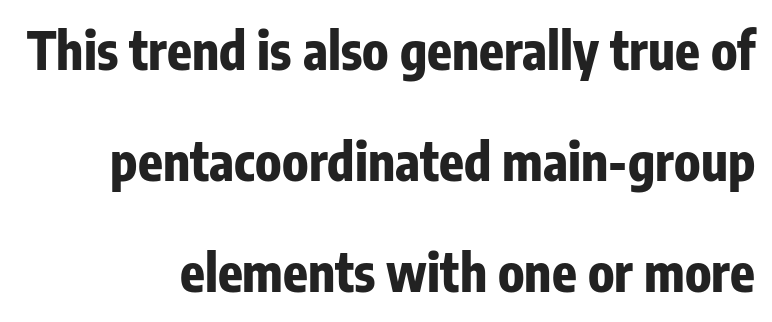
Where is the straight margin? On the right. Leading is clearly above the norm, producing a sparse column. Proportional: the letters do not fall into vertical columns. Does the lettering tilt? It doesn't — this is upright. In terms of letterspacing, this is plain default setting.
